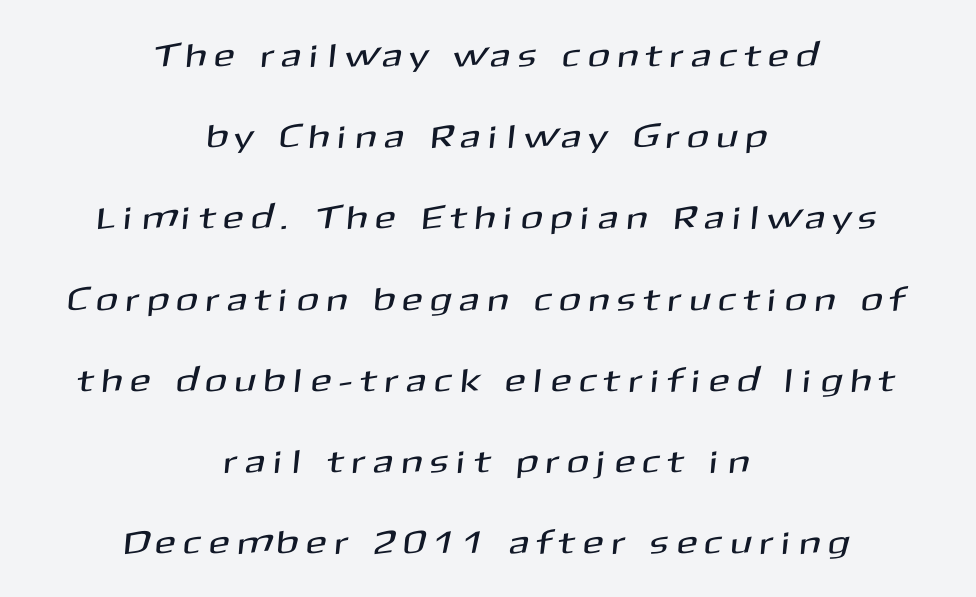
The whitespace from short lines is split evenly between both sides. Substantial extra tracking has been applied to these lines. The words here are not underlined. The space between consecutive lines is lavish. What kind of face is this? One without serifs — a sans. Character widths vary here, with narrow letters taking less room than wide ones.
